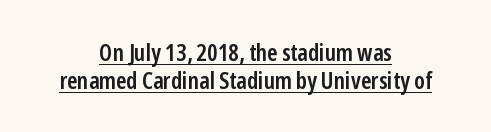
The rendered words wear a rule along their underside. Posture: straight, roman, zero tilt. Stroke thickness is moderately raised; the sample reads as semibold. Observe the ordinary spacing: letters are neighbours, not strangers. Notice how the passage keeps no hard edge, just a central spine.
